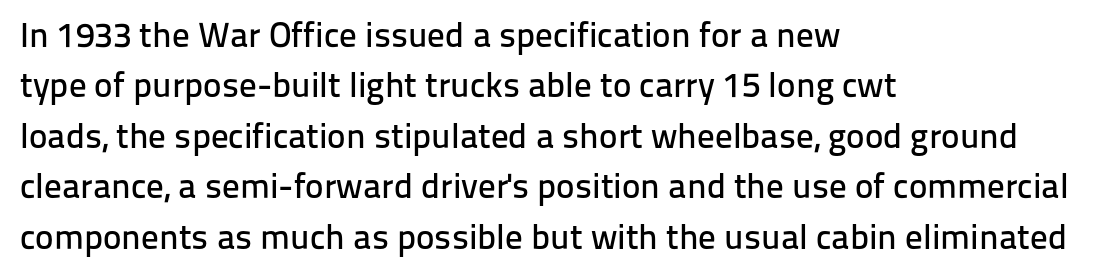
{"serif": "no", "italic": "no", "width": "normal", "stroke_contrast": "low", "x_height": "medium", "monospaced": "no", "underline": "no", "align": "left", "line_spacing": "normal", "line_spacing_ratio": 1.44, "letter_spacing": "normal", "letter_spacing_em": 0.0, "glyph_px": 35}
